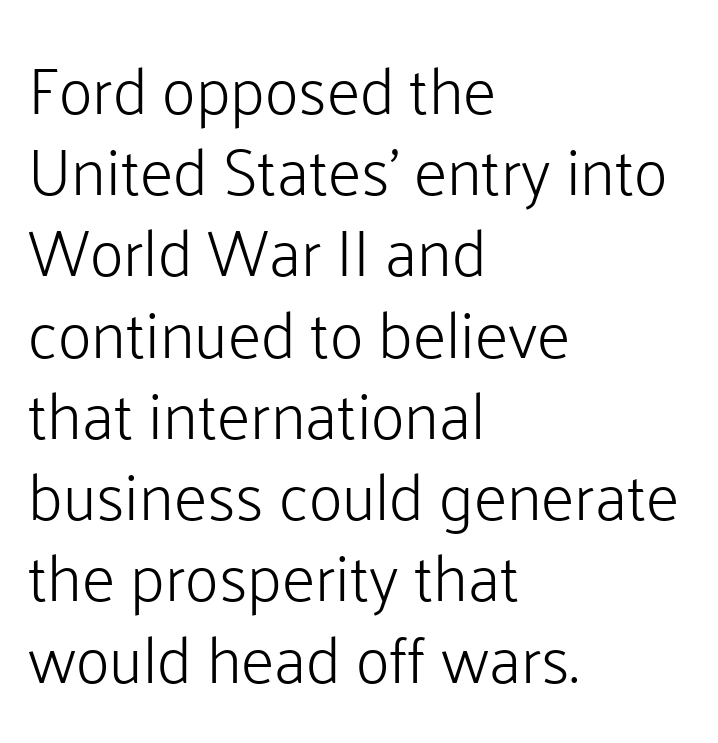
Do the characters align in a grid? No, the font is proportional. Between one letter and the next there's only the usual sliver of space. If you drew a line through each stem, it would be perfectly vertical. Compared with a centered layout, this one pins lines to the left instead. The leading is moderate, giving the passage an even texture.
